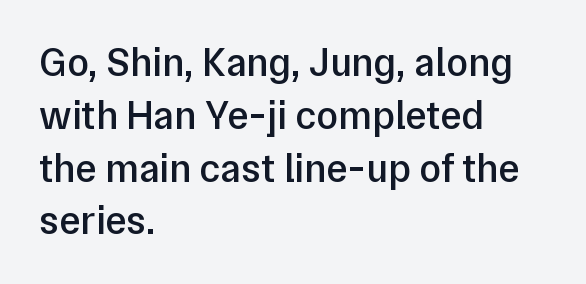
Q: Is the text bold? A: Semi-bold.
Q: Is the text italic (slanted)? A: No, it is upright.
Q: Is the typeface a serif or a sans-serif typeface? A: Sans-serif.
Q: Is the text underlined? A: No.
Q: How is the paragraph aligned? A: Left-aligned.
Q: Is the spacing between letters normal or unusually wide? A: Normal.
Q: Is the spacing between lines tight, normal or loose? A: Normal.
Q: Width (condensed, normal, or wide)? A: Normal.
Q: Stroke contrast? A: Low.
Q: x-height? A: Medium.
Q: Monospaced? A: No.
